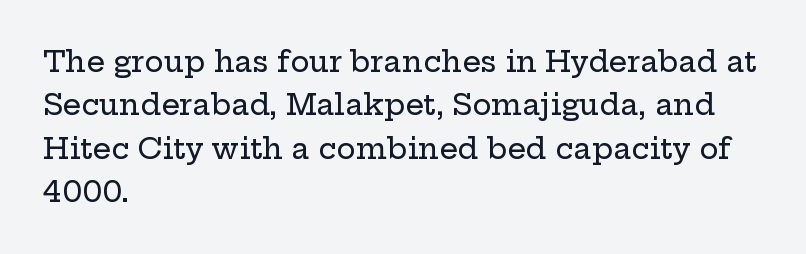
{"serif": "yes", "italic": "no", "width": "wide", "stroke_contrast": "low", "x_height": "medium", "monospaced": "no", "underline": "no", "align": "left", "line_spacing": "normal", "line_spacing_ratio": 1.5, "letter_spacing": "normal", "letter_spacing_em": 0.0, "glyph_px": 29}
